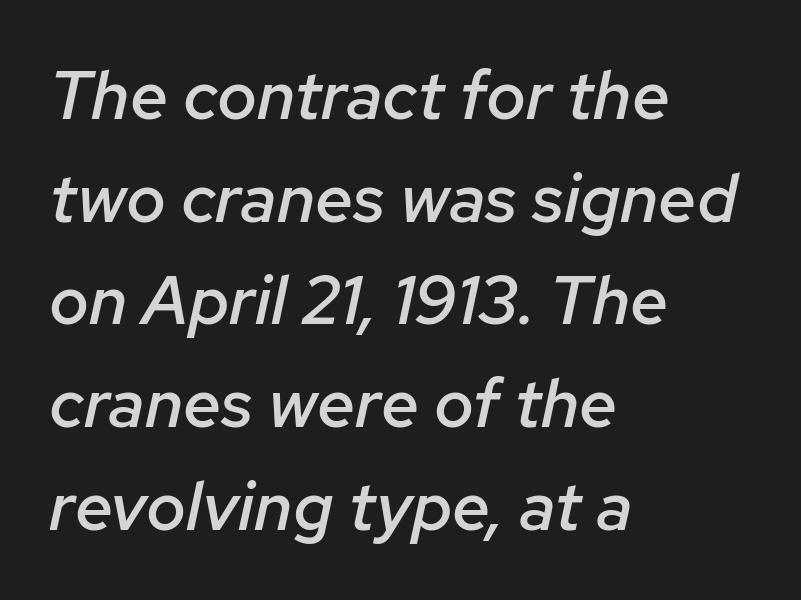
{"italic": "yes", "lean": "right", "slant_degrees": 12, "bold": "semi", "weight": "semibold", "width": "normal", "stroke_contrast": "low", "x_height": "medium", "monospaced": "no", "underline": "no", "align": "left", "line_spacing": "normal", "line_spacing_ratio": 1.51, "letter_spacing": "normal", "letter_spacing_em": 0.0, "glyph_px": 68}
